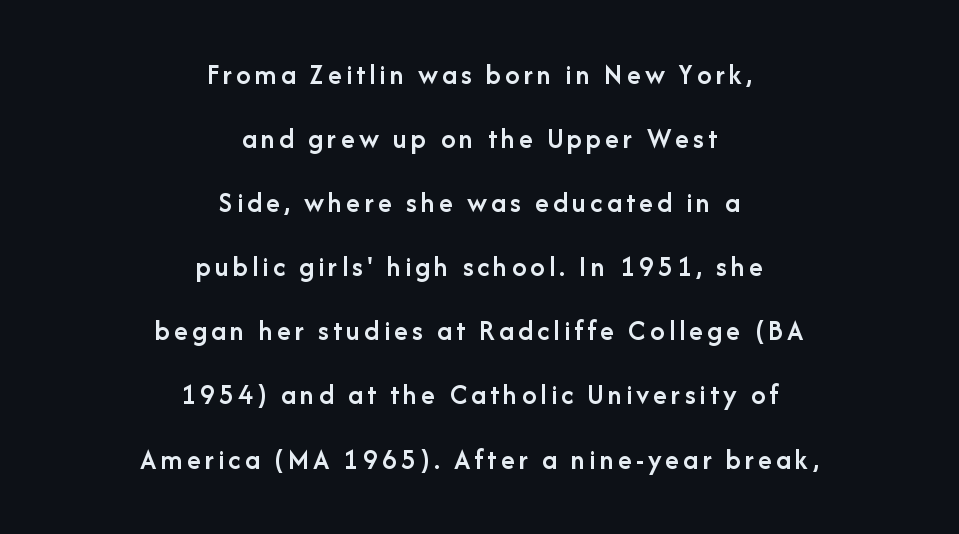
{"serif": "no", "italic": "no", "bold": "semi", "weight": "semibold", "width": "normal", "stroke_contrast": "low", "x_height": "medium", "monospaced": "no", "underline": "no", "align": "center", "line_spacing": "loose", "line_spacing_ratio": 2.21, "glyph_px": 29}
